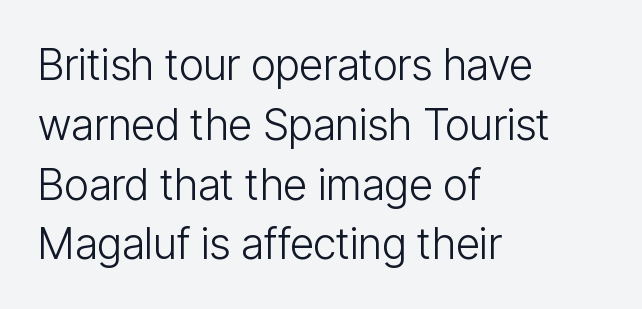
Posture: straight, roman, zero tilt. You could not count columns in this text — the font is proportionally spaced. The rendering uses a moderate line-height, typical for paragraphs. The zone under the glyphs is completely vacant. Does extra space separate the letters? No, they use regular spacing.
